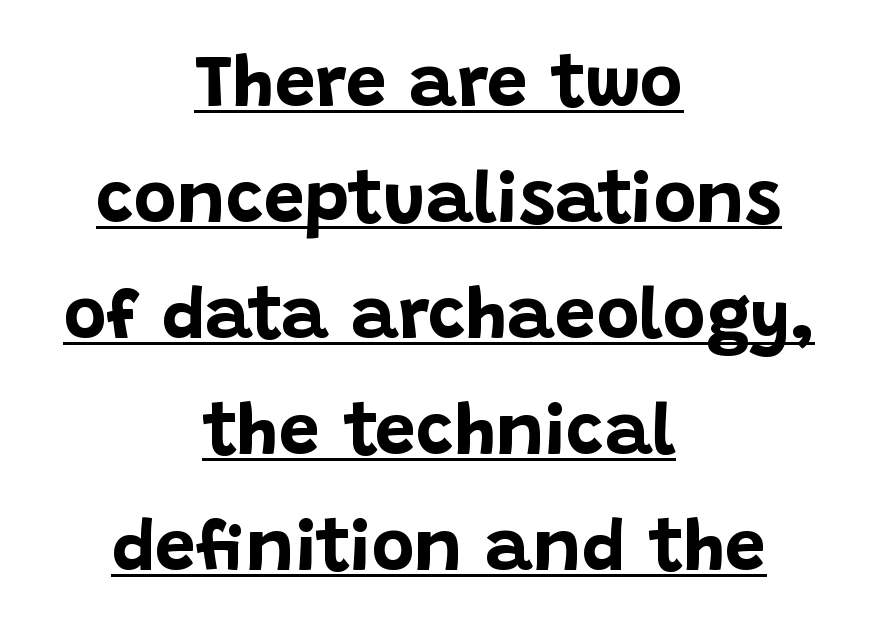
Each letter keeps its own natural width here, so spacing adapts to shape. Does extra space separate the letters? No, they use regular spacing. If you folded the block vertically in half, each line would mirror itself in length. Strokes here are thick enough to call this a true bold. Each line of the rendering has a horizontal stroke beneath the glyphs.
